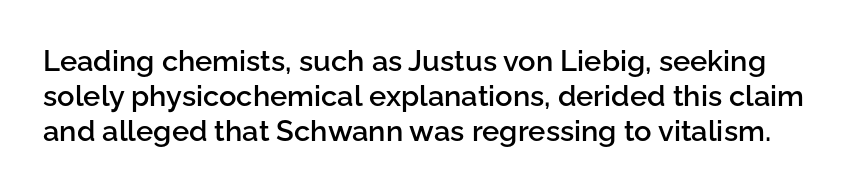
Q: Is the text bold? A: Semi-bold.
Q: Is the text italic (slanted)? A: No, it is upright.
Q: Is the typeface a serif or a sans-serif typeface? A: Sans-serif.
Q: Is the text underlined? A: No.
Q: Is the spacing between letters normal or unusually wide? A: Normal.
Q: Width (condensed, normal, or wide)? A: Normal.
Q: Stroke contrast? A: Low.
Q: x-height? A: Medium.
Q: Monospaced? A: No.
